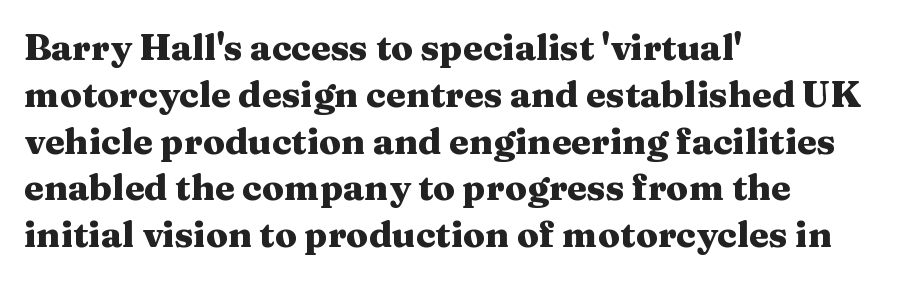
Is there any slant? The stems are plumb. Do the characters align in a grid? No, the font is proportional. No word sits above an underline. These lines sit exactly where default settings would place them. The line texture is even and compact thanks to regular tracking.
